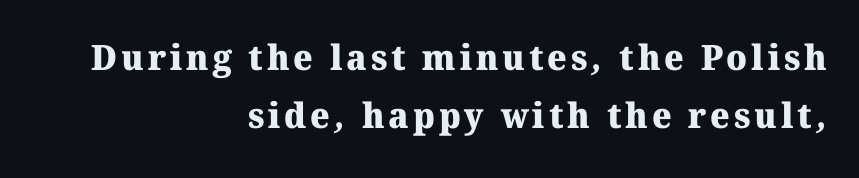
The image shows 35 px heavy serif type; set right-aligned, normal line spacing (1.65x), not underlined; medium stroke contrast and a medium x-height.
